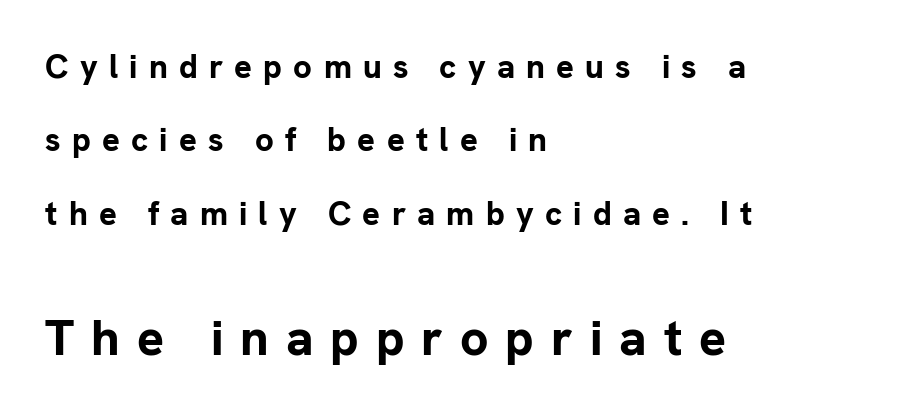
Scale increases going downward across the two blocks. Each row of text sits above clean, open space. The rendering uses natural spacing where letterforms have individual widths. Emphasis by weight is at full strength: bold. The lettering stays uniformly vertical, giving the passage a roman look.
